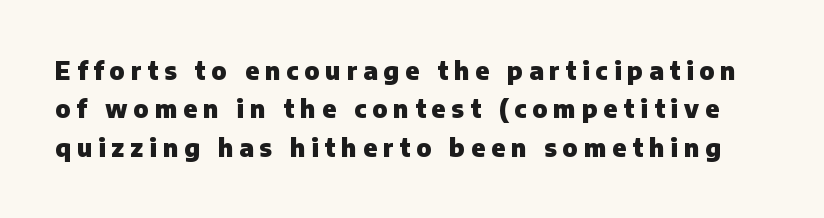
The image shows 24 px bold type, upright; set normal line spacing (1.6x), unusually wide letter spacing (+0.25 em), not underlined.
